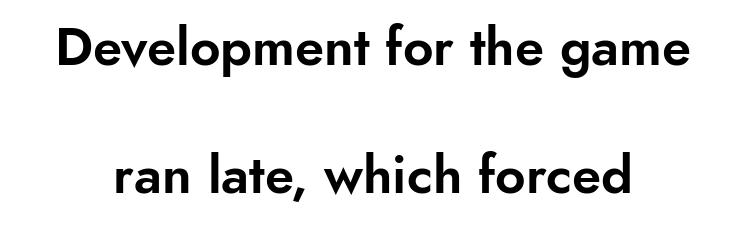
A typesetter would label this face a sans. Typeset on center — no edge is straight. The words here are not underlined. The lines are spread far apart with generous leading. The type is set solid horizontally, with unmodified tracking. Style check: upright.
